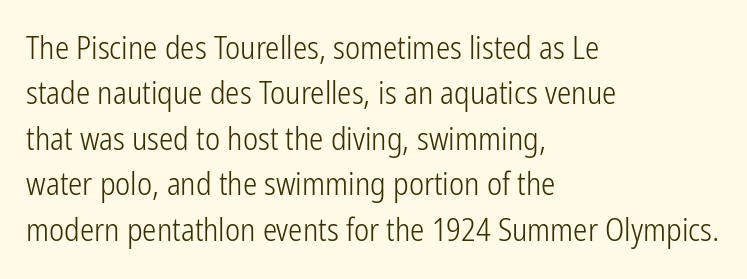
Q: Is the text bold? A: No.
Q: Is the text italic (slanted)? A: No, it is upright.
Q: Is the typeface a serif or a sans-serif typeface? A: Sans-serif.
Q: Is the text underlined? A: No.
Q: How is the paragraph aligned? A: Left-aligned.
Q: Is the spacing between letters normal or unusually wide? A: Normal.
Q: Is the spacing between lines tight, normal or loose? A: Normal.
Q: Width (condensed, normal, or wide)? A: Condensed.
Q: Stroke contrast? A: Low.
Q: x-height? A: Medium.
Q: Monospaced? A: No.
